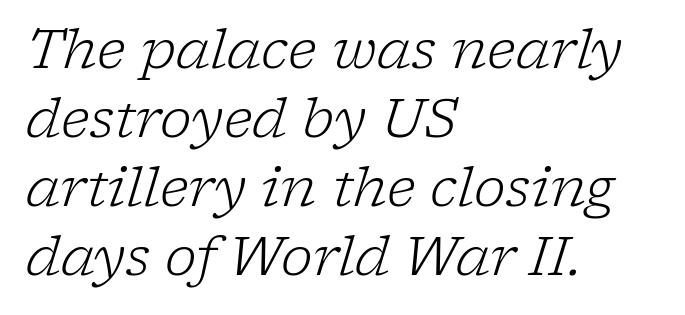
The characters are drawn with everyday or finer stroke widths. Descenders are the only things crossing below the line. The lines in this sample share a left origin and differ only in where they stop. Successive baselines arrive at the customary interval.
